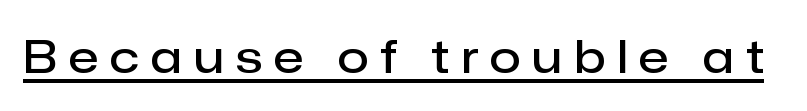
The image shows 45 px semibold sans-serif type, upright; set unusually wide letter spacing (+0.27 em), underlined; low stroke contrast and a medium x-height.
